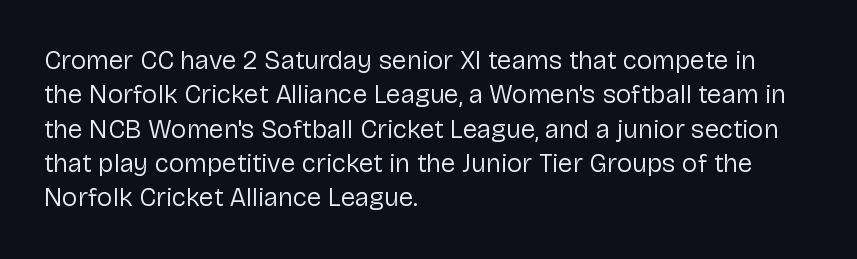
{"italic": "no", "bold": "no", "underline": "no", "align": "left", "line_spacing": "normal", "line_spacing_ratio": 1.32, "letter_spacing": "normal", "letter_spacing_em": 0.0, "glyph_px": 26}
